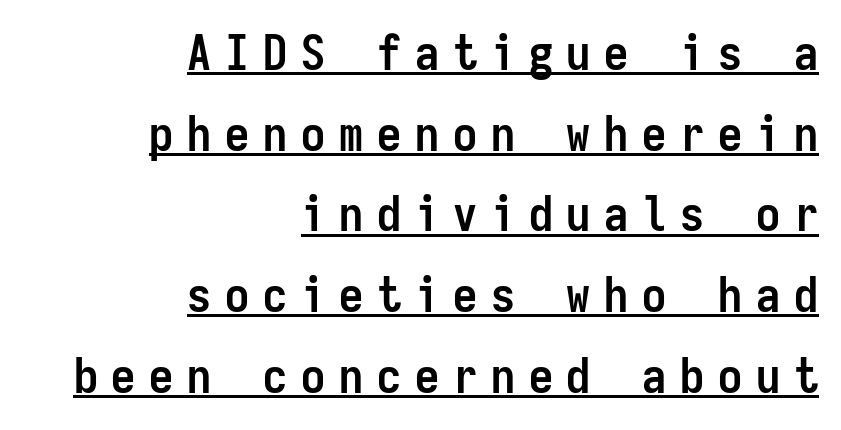
{"serif": "no", "italic": "no", "bold": "yes", "weight": "semibold", "width": "condensed", "stroke_contrast": "low", "x_height": "medium", "monospaced": "yes", "underline": "yes", "align": "right", "line_spacing": "normal", "line_spacing_ratio": 1.68, "letter_spacing": "wide", "letter_spacing_em": 0.29, "glyph_px": 48}
